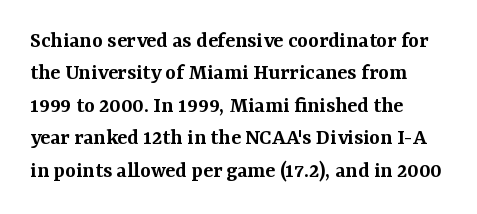
The image shows 23 px text type, upright; set left-aligned, normal line spacing (1.41x), normal letter spacing, not underlined.
